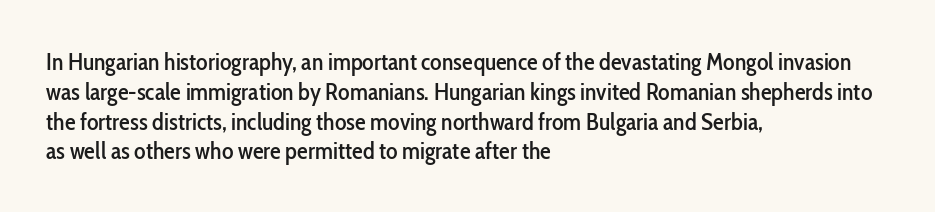
The image shows 24 px text type, upright; set left-aligned, line spacing 1.24x, normal letter spacing, not underlined.
